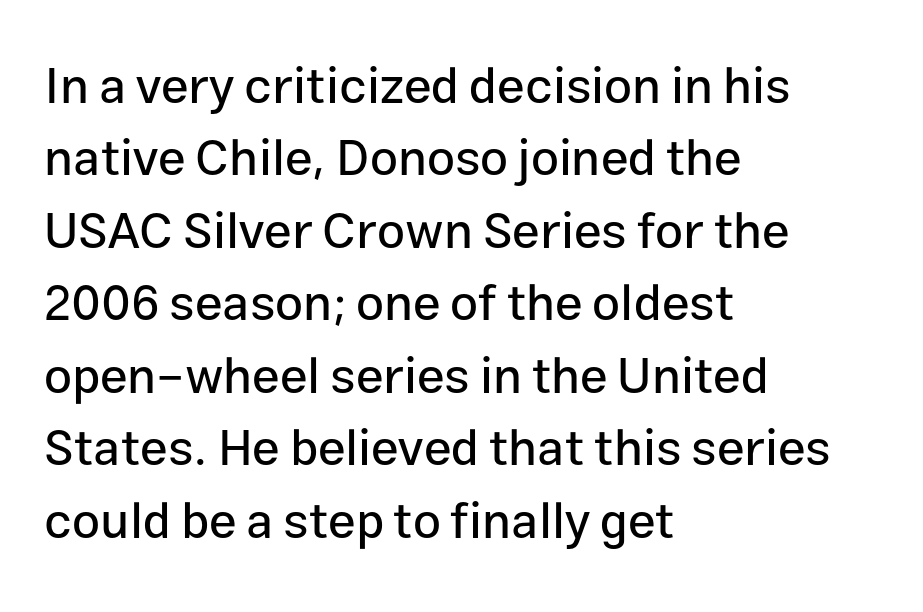
The image shows 50 px sans-serif type, upright; set left-aligned, normal line spacing (1.45x), normal letter spacing, not underlined; low stroke contrast and a medium x-height.
